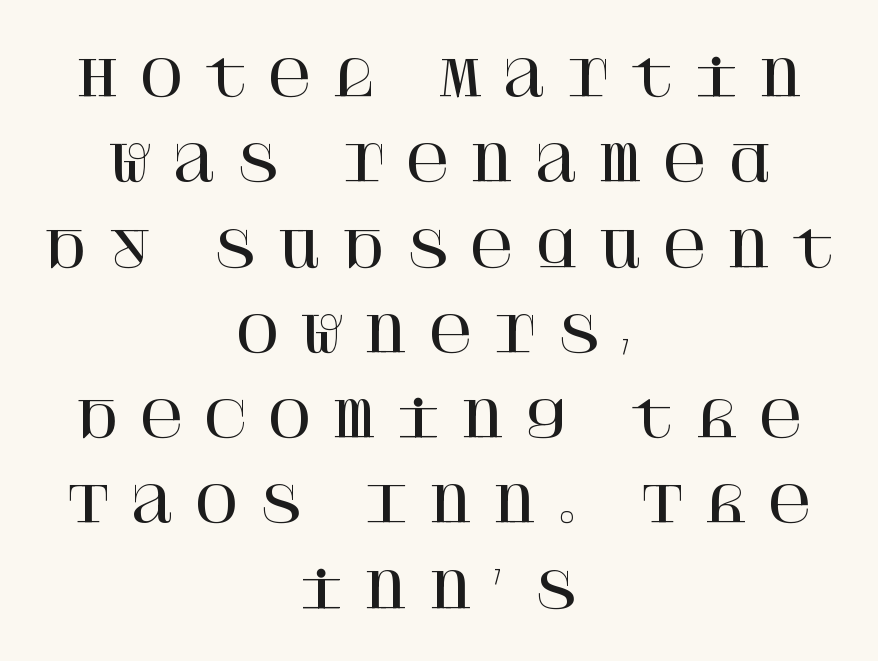
{"serif": "yes", "italic": "no", "width": "normal", "stroke_contrast": "high", "x_height": "large", "underline": "no", "align": "center", "line_spacing_ratio": 1.74, "letter_spacing": "wide", "letter_spacing_em": 0.38, "glyph_px": 49}
